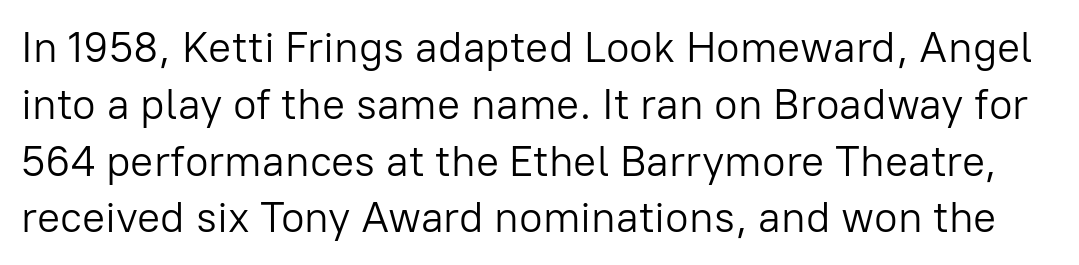
The image shows 43 px light sans-serif type, upright; set normal line spacing (1.32x), normal letter spacing, not underlined; low stroke contrast and a medium x-height.
